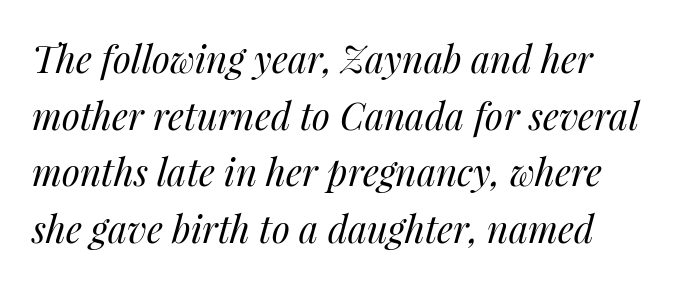
{"italic": "yes", "lean": "right", "slant_degrees": 14, "bold": "no", "weight": "regular", "width": "normal", "stroke_contrast": "medium", "x_height": "medium", "monospaced": "no", "underline": "no", "align": "left", "line_spacing": "normal", "line_spacing_ratio": 1.53, "letter_spacing": "normal", "letter_spacing_em": 0.0, "glyph_px": 37}
